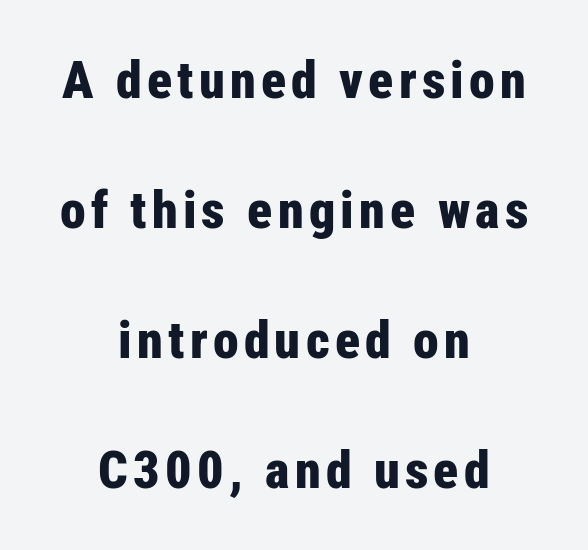
The image shows 52 px bold, condensed sans-serif type, upright; set centered, loose line spacing (2.5x), not underlined; low stroke contrast and a medium x-height.
